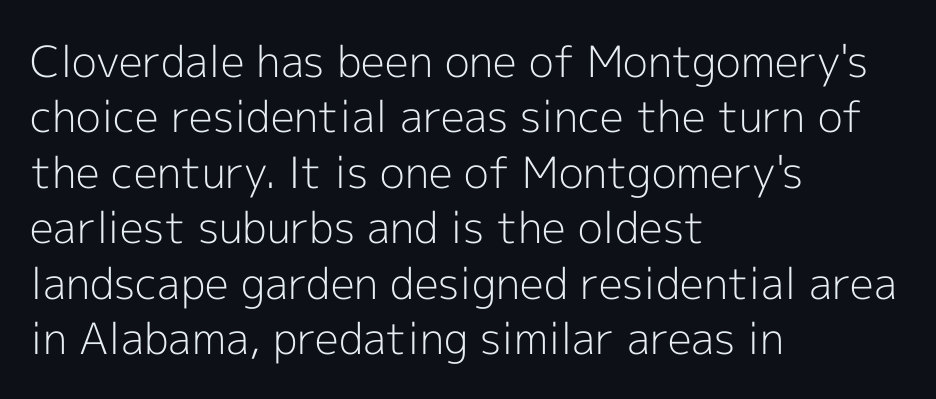
{"serif": "no", "italic": "no", "bold": "no", "weight": "light", "width": "normal", "x_height": "medium", "monospaced": "no", "underline": "no", "align": "left", "line_spacing": "normal", "line_spacing_ratio": 1.29, "letter_spacing": "normal", "letter_spacing_em": 0.0, "glyph_px": 43}
